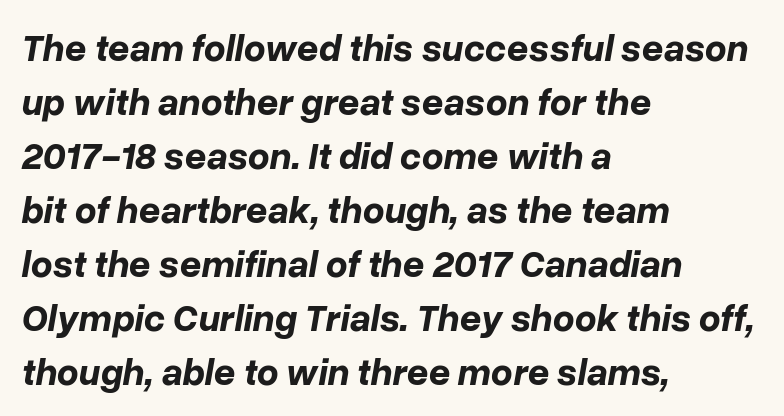
{"italic": "yes", "lean": "right", "slant_degrees": 10, "bold": "yes", "weight": "bold", "width": "normal", "stroke_contrast": "low", "x_height": "medium", "monospaced": "no", "underline": "no", "align": "left", "line_spacing": "normal", "line_spacing_ratio": 1.42, "letter_spacing": "normal", "letter_spacing_em": 0.0, "glyph_px": 38}
